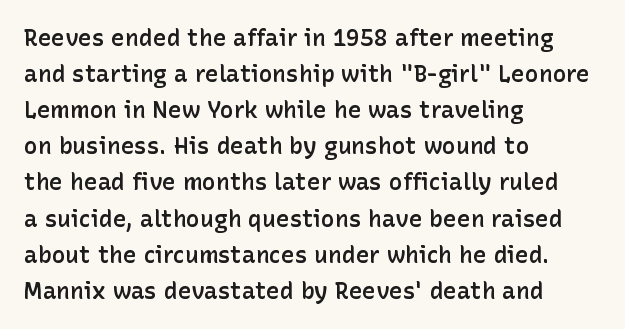
{"italic": "no", "bold": "semi", "underline": "no", "align": "left", "line_spacing": "normal", "line_spacing_ratio": 1.57, "letter_spacing": "normal", "letter_spacing_em": 0.0, "glyph_px": 23}
